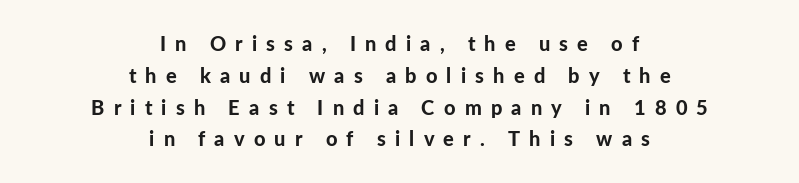
The image shows 20 px bold type, upright; set centered, normal line spacing (1.59x), unusually wide letter spacing (+0.46 em), not underlined.
